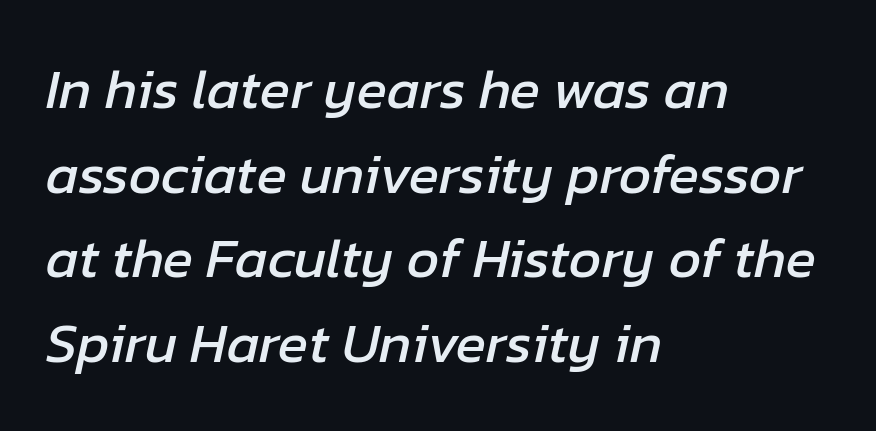
The whole block is typeset with a tilt. Whoever set this chose a conventional vertical rhythm. Glance below the letters and you will spot only blank space. Horizontal alignment here is leftward, the default for most running prose.
